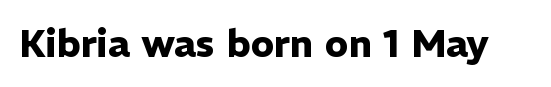
{"serif": "no", "italic": "no", "bold": "yes", "weight": "heavy", "width": "normal", "stroke_contrast": "low", "x_height": "medium", "monospaced": "no", "underline": "no", "letter_spacing": "normal", "letter_spacing_em": 0.0, "glyph_px": 38}
